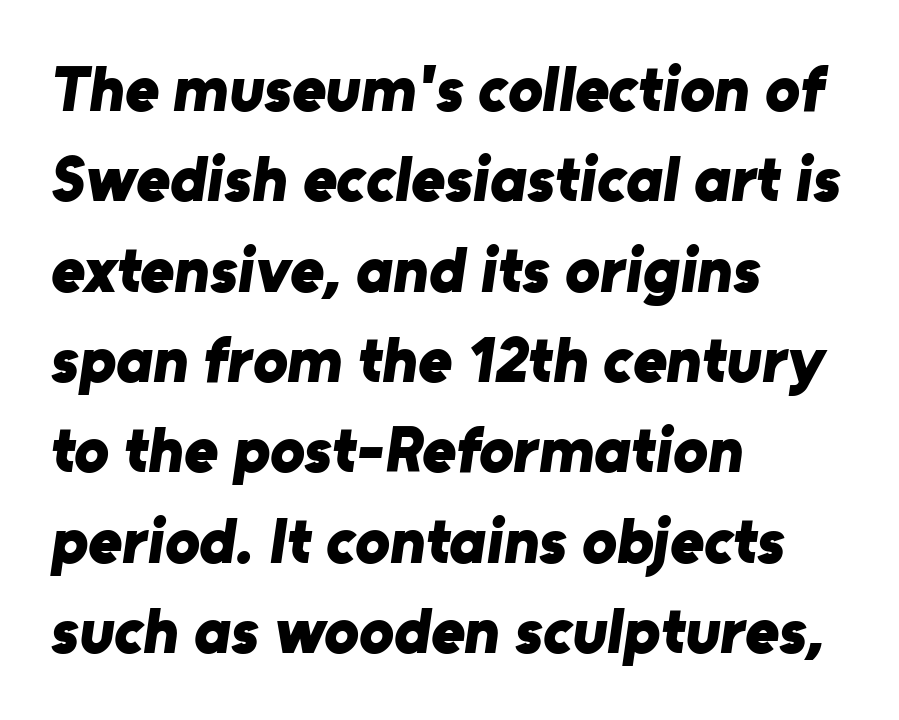
Varying glyph widths throughout — classic text-font behaviour. These lines carry a lot of weight — the face is fully bold. Line beginnings align vertically; line endings do not. The passage shown is typeset with a sans-serif family. Reading down the column, the eye jumps a familiar distance to each next line.
